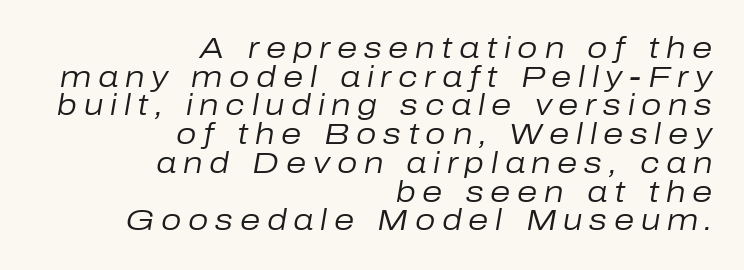
{"italic": "yes", "lean": "right", "slant_degrees": 10, "bold": "no", "weight": "regular", "width": "normal", "stroke_contrast": "low", "x_height": "medium", "monospaced": "no", "underline": "no", "align": "right", "line_spacing": "tight", "line_spacing_ratio": 0.99, "letter_spacing": "wide", "letter_spacing_em": 0.23, "glyph_px": 29}
